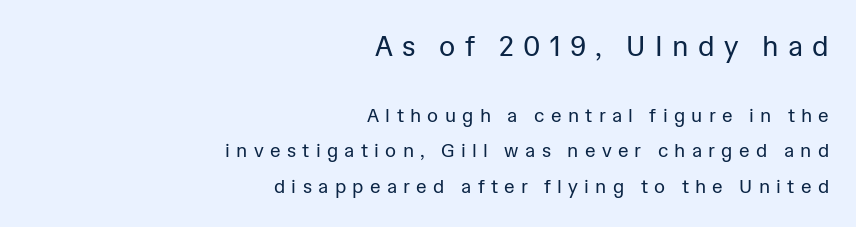
The image shows 28 px regular-weight sans-serif type, upright; set right-aligned, line spacing 1.87x, unusually wide letter spacing (+0.33 em), not underlined; the first (top) block is 1.47x larger; low stroke contrast and a medium x-height.
